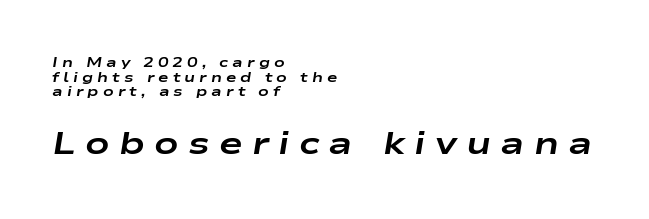
Q: Is the text bold? A: Yes.
Q: Is the text italic (slanted)? A: Yes, it leans right by about 9 degrees.
Q: Is the text underlined? A: No.
Q: How is the paragraph aligned? A: Left-aligned.
Q: Is the spacing between letters normal or unusually wide? A: Unusually wide.
Q: Is the spacing between lines tight, normal or loose? A: Tight.
Q: Which block of text is set in a larger size, the first (top) or the second (bottom)? A: The second (bottom) one.
Q: Width (condensed, normal, or wide)? A: Wide.
Q: Stroke contrast? A: Low.
Q: x-height? A: Medium.
Q: Monospaced? A: No.
